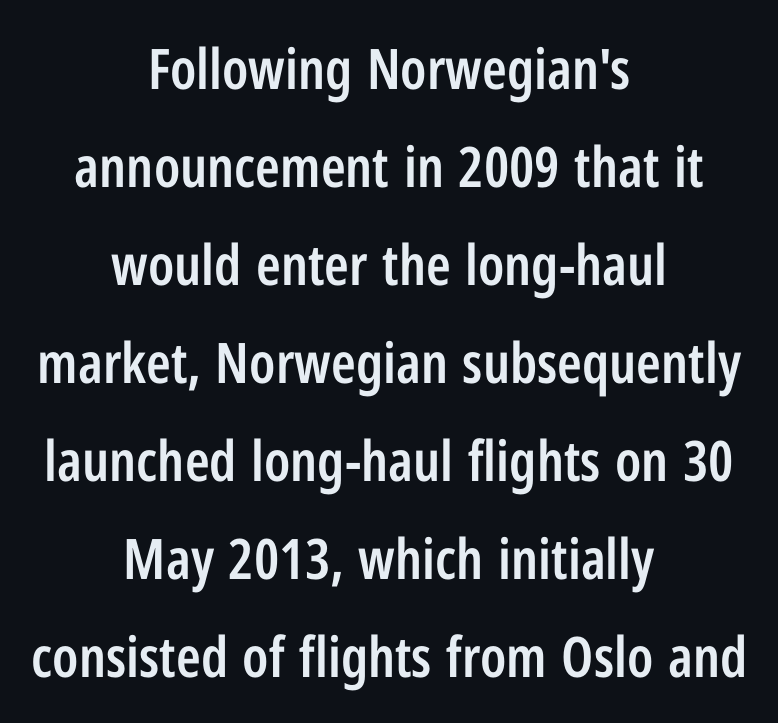
{"serif": "no", "italic": "no", "bold": "semi", "weight": "semibold", "width": "condensed", "stroke_contrast": "low", "x_height": "medium", "monospaced": "no", "underline": "no", "align": "center", "line_spacing_ratio": 1.75, "letter_spacing": "normal", "letter_spacing_em": 0.0, "glyph_px": 56}
